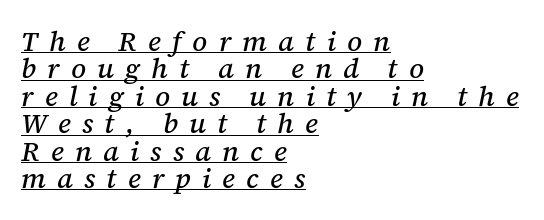
Q: Is the text italic (slanted)? A: Yes, it leans right by about 12 degrees.
Q: Is the typeface a serif or a sans-serif typeface? A: Serif.
Q: Is the text underlined? A: Yes.
Q: How is the paragraph aligned? A: Left-aligned.
Q: Is the spacing between letters normal or unusually wide? A: Unusually wide.
Q: Is the spacing between lines tight, normal or loose? A: Tight.
Q: Width (condensed, normal, or wide)? A: Normal.
Q: Stroke contrast? A: Medium.
Q: x-height? A: Medium.
Q: Monospaced? A: No.
